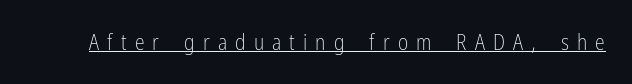
{"italic": "no", "bold": "no", "underline": "yes", "letter_spacing": "wide", "letter_spacing_em": 0.37, "glyph_px": 22}
